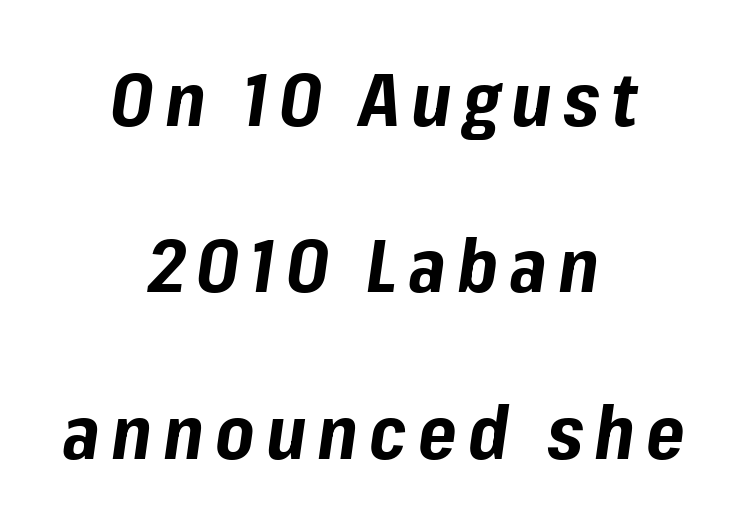
Would a proofreader flag this as italicized? Yes. Is this a fixed-width face? No — the glyphs have proportional, varying widths. What's the leading like? Stretched, with rows far apart. A bare baseline throughout the passage. Typesetter's note: full bold, strokes at maximum text heaviness. Is the block centered? Yes — each line is placed symmetrically about the middle.
